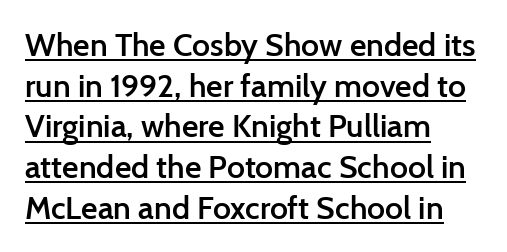
Underlined type. This sample uses a sans-serif face. How are the letters spaced? Ordinarily, with no added tracking. These lines sit exactly where default settings would place them.
